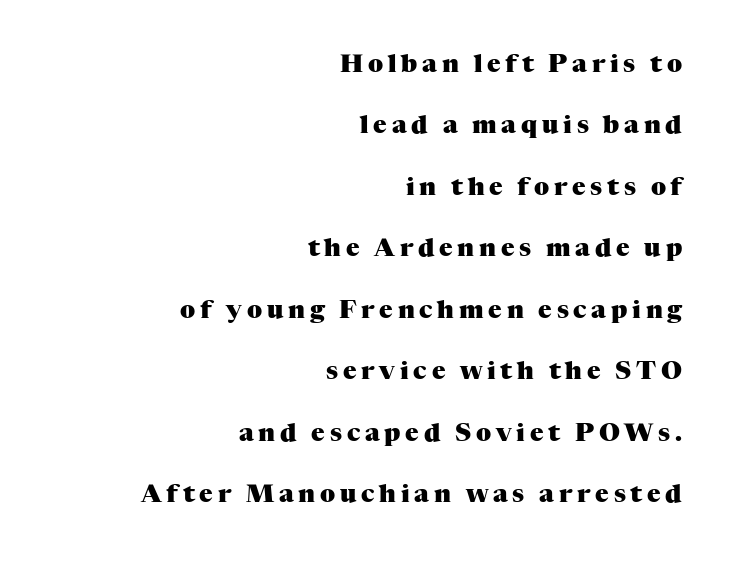
The image shows 25 px bold type, upright; set right-aligned, loose line spacing (2.46x), not underlined.
